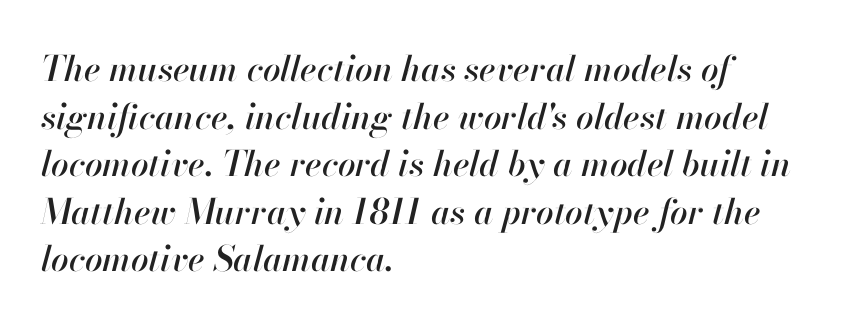
Q: Is the text italic (slanted)? A: Yes, it leans right by about 13 degrees.
Q: Is the text underlined? A: No.
Q: How is the paragraph aligned? A: Left-aligned.
Q: Is the spacing between letters normal or unusually wide? A: Normal.
Q: Is the spacing between lines tight, normal or loose? A: Normal.
Q: Width (condensed, normal, or wide)? A: Normal.
Q: Stroke contrast? A: High.
Q: x-height? A: Small.
Q: Monospaced? A: No.
